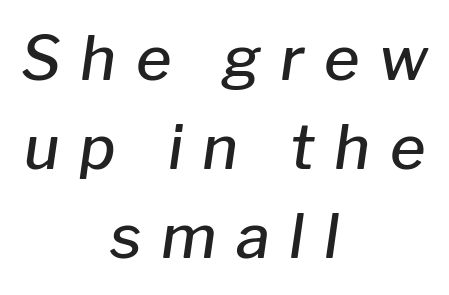
The image shows 61 px semibold type, italic (leaning right); set centered, normal line spacing (1.46x), unusually wide letter spacing (+0.32 em), not underlined; low stroke contrast and a medium x-height.
